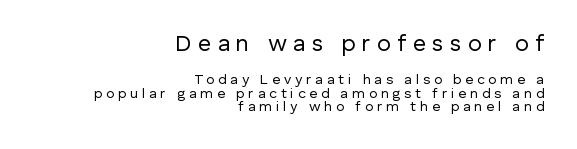
{"italic": "no", "bold": "no", "underline": "no", "align": "right", "line_spacing": "tight", "line_spacing_ratio": 0.96, "letter_spacing": "wide", "letter_spacing_em": 0.27, "larger_block": "first", "size_ratio": 1.64, "glyph_px": 23}
